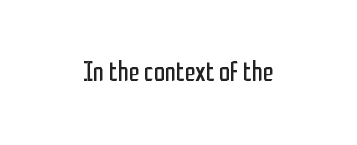
These lines are composed in type without serifs. Type without underlining. The letters advance in unequal steps, a hallmark of proportional type. Words appear dense and cohesive because spacing is normal.
